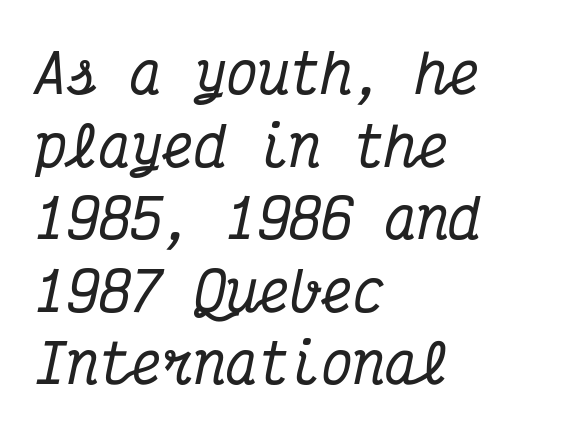
The image shows 53 px condensed serif type, italic (leaning right), monospaced; set left-aligned, normal line spacing (1.37x), normal letter spacing, not underlined; medium stroke contrast and a medium x-height.
